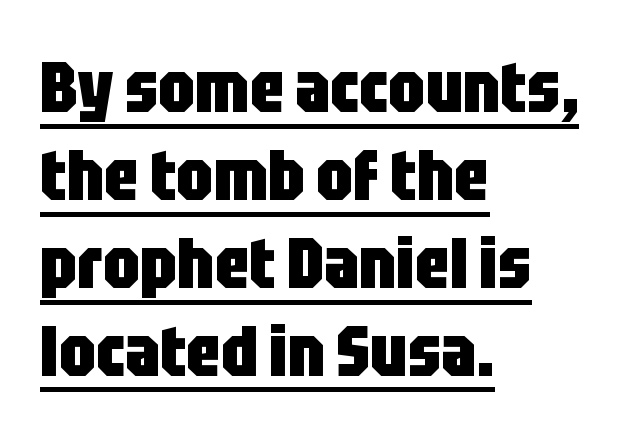
These lines are rendered in a variable-pitch font. Grotesque or geometric, the face here clearly has no serifs. The type sits square on the baseline with zero lean. Heavy, bold letterforms.
